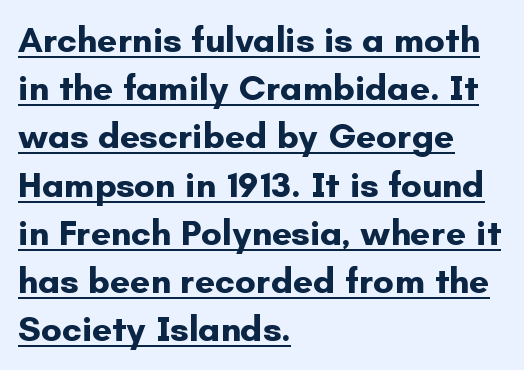
Q: Is the text bold? A: Yes.
Q: Is the text italic (slanted)? A: No, it is upright.
Q: Is the typeface a serif or a sans-serif typeface? A: Sans-serif.
Q: Is the text underlined? A: Yes.
Q: How is the paragraph aligned? A: Left-aligned.
Q: Is the spacing between letters normal or unusually wide? A: Normal.
Q: Is the spacing between lines tight, normal or loose? A: Normal.
Q: Width (condensed, normal, or wide)? A: Normal.
Q: Stroke contrast? A: Low.
Q: x-height? A: Small.
Q: Monospaced? A: No.
